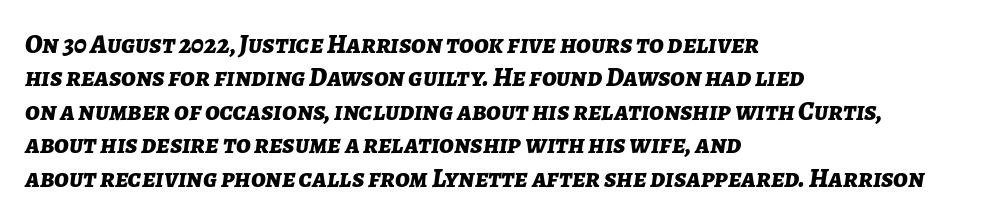
Q: Is the text bold? A: Yes.
Q: Is the text italic (slanted)? A: Yes, it leans right by about 7 degrees.
Q: Is the text underlined? A: No.
Q: How is the paragraph aligned? A: Left-aligned.
Q: Is the spacing between letters normal or unusually wide? A: Normal.
